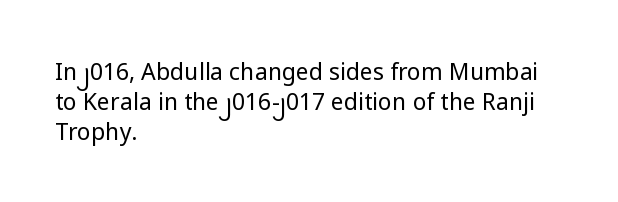
The image shows 23 px text type, upright; set left-aligned, normal line spacing (1.3x), normal letter spacing, not underlined.
